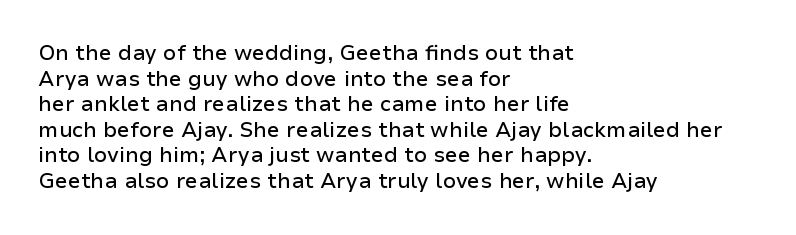
Line beginnings align vertically; line endings do not. Posture: vertical. A typesetter would call this zero additional tracking. The baseline area is clear.
